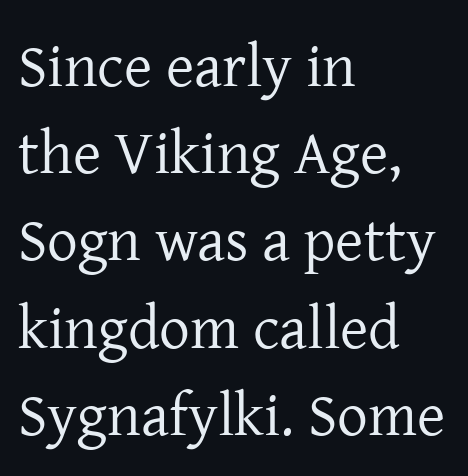
Q: Is the text bold? A: No.
Q: Is the text italic (slanted)? A: No, it is upright.
Q: Is the typeface a serif or a sans-serif typeface? A: Serif.
Q: Is the text underlined? A: No.
Q: How is the paragraph aligned? A: Left-aligned.
Q: Is the spacing between letters normal or unusually wide? A: Normal.
Q: Is the spacing between lines tight, normal or loose? A: Normal.
Q: Width (condensed, normal, or wide)? A: Normal.
Q: Stroke contrast? A: Low.
Q: x-height? A: Medium.
Q: Monospaced? A: No.
